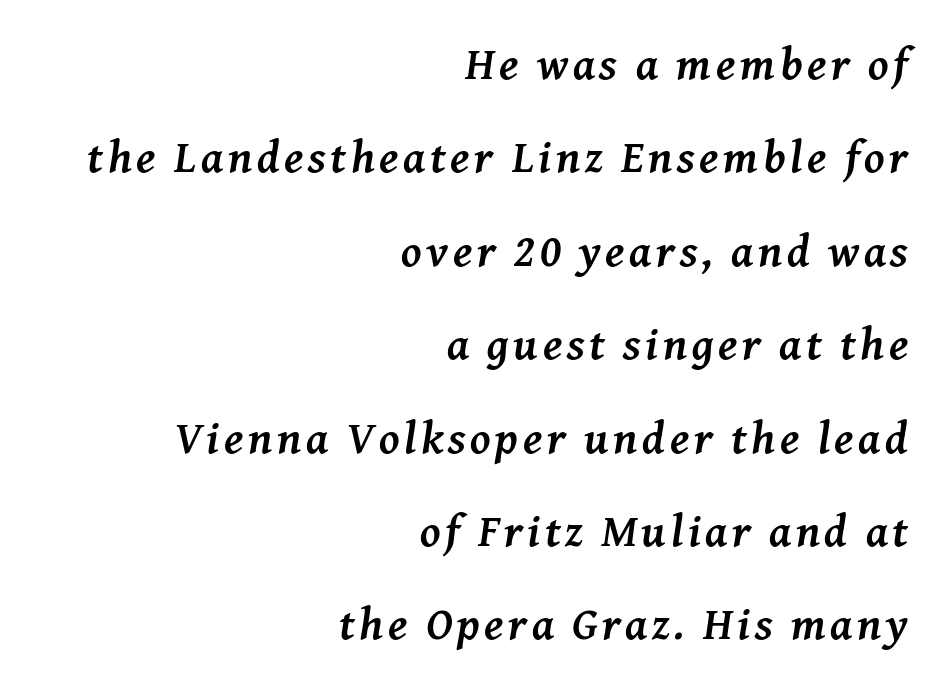
Q: Is the text bold? A: Yes.
Q: Is the text italic (slanted)? A: Yes, it leans right by about 8 degrees.
Q: Is the typeface a serif or a sans-serif typeface? A: Serif.
Q: Is the text underlined? A: No.
Q: How is the paragraph aligned? A: Right-aligned.
Q: Is the spacing between lines tight, normal or loose? A: Loose.
Q: Width (condensed, normal, or wide)? A: Normal.
Q: Stroke contrast? A: Medium.
Q: x-height? A: Medium.
Q: Monospaced? A: No.
